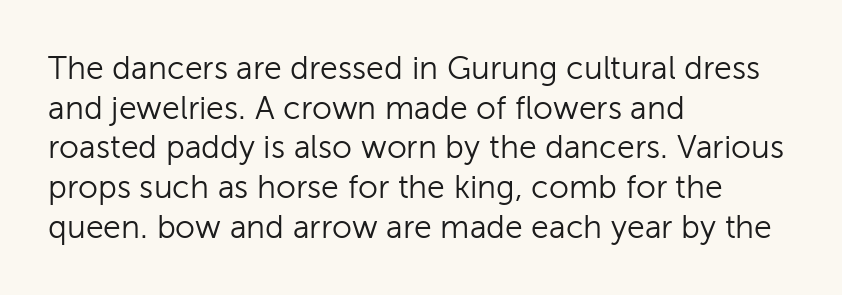
{"serif": "no", "italic": "no", "bold": "no", "weight": "light", "width": "normal", "stroke_contrast": "low", "x_height": "medium", "monospaced": "no", "underline": "no", "align": "left", "line_spacing_ratio": 1.24, "letter_spacing": "normal", "letter_spacing_em": 0.0, "glyph_px": 32}
